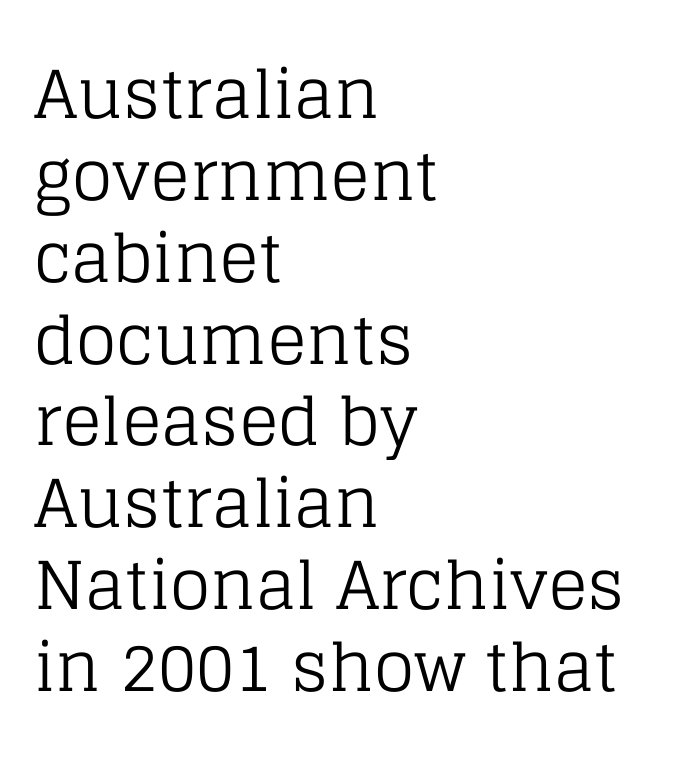
{"serif": "yes", "italic": "no", "bold": "no", "weight": "regular", "width": "normal", "stroke_contrast": "low", "x_height": "large", "monospaced": "no", "underline": "no", "align": "left", "line_spacing_ratio": 1.24, "letter_spacing": "normal", "letter_spacing_em": 0.0, "glyph_px": 66}
